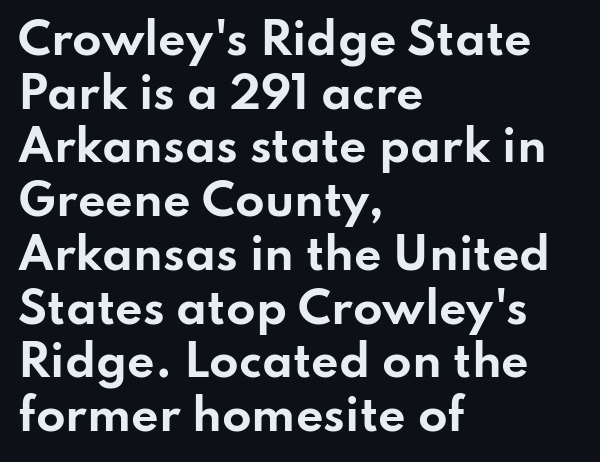
The image shows 43 px bold, wide sans-serif type, upright; set left-aligned, normal line spacing (1.25x), normal letter spacing, not underlined; low stroke contrast and a small x-height.
